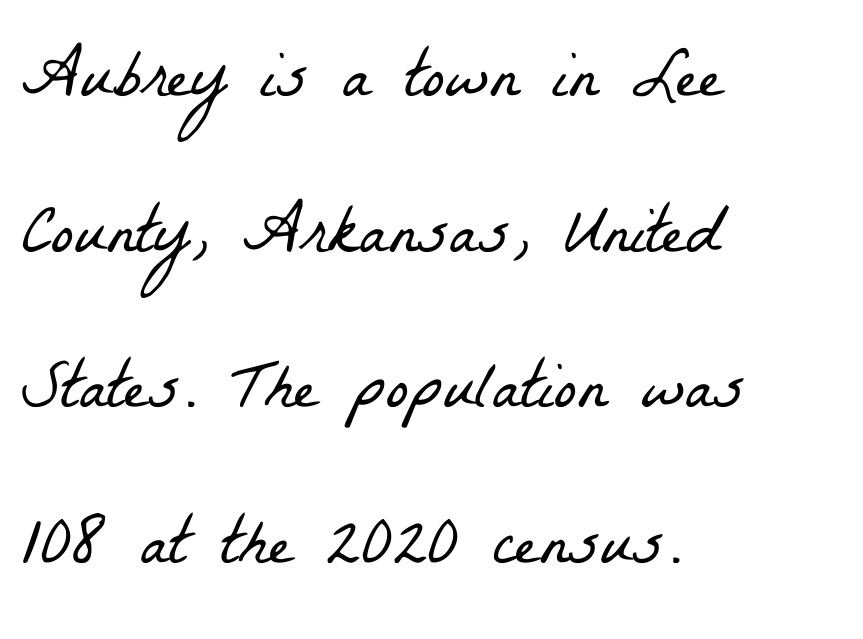
Leftover space on each line is placed entirely after the last word. Bold? No — there's no thickening of the strokes. Notice the wide empty band between every row — that's loose leading. Just letters on the line, the space beneath them empty. This sample has the flowing, uneven cadence of proportional lettering. Default kerning and tracking; the words read as compact shapes.
